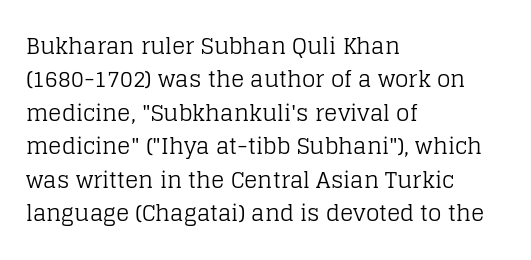
Summary of vertical rhythm: regular, with standard interline spacing. No extra ink here — the face is not bold. Quick note: not italic, upright. Horizontal alignment here is leftward, the default for most running prose.
